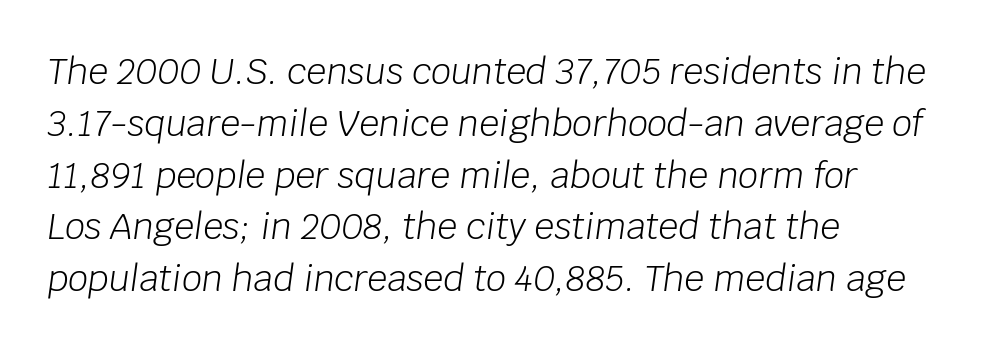
Q: Is the text bold? A: No.
Q: Is the text italic (slanted)? A: Yes, it leans right by about 8 degrees.
Q: Is the text underlined? A: No.
Q: How is the paragraph aligned? A: Left-aligned.
Q: Is the spacing between letters normal or unusually wide? A: Normal.
Q: Is the spacing between lines tight, normal or loose? A: Normal.
Q: Width (condensed, normal, or wide)? A: Normal.
Q: Stroke contrast? A: Low.
Q: x-height? A: Large.
Q: Monospaced? A: No.
